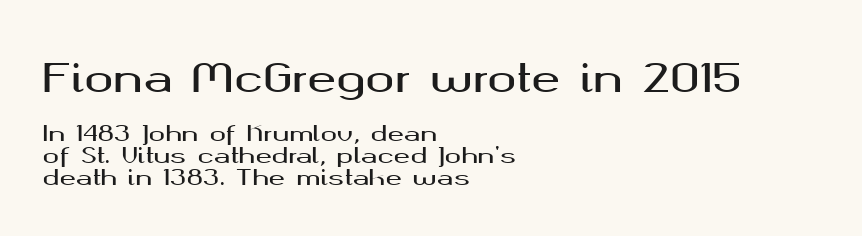
The image shows 39 px wide sans-serif type, upright; set left-aligned, tight line spacing (1.0x), normal letter spacing, not underlined; the first (top) block is 1.77x larger; medium stroke contrast and a medium x-height.
